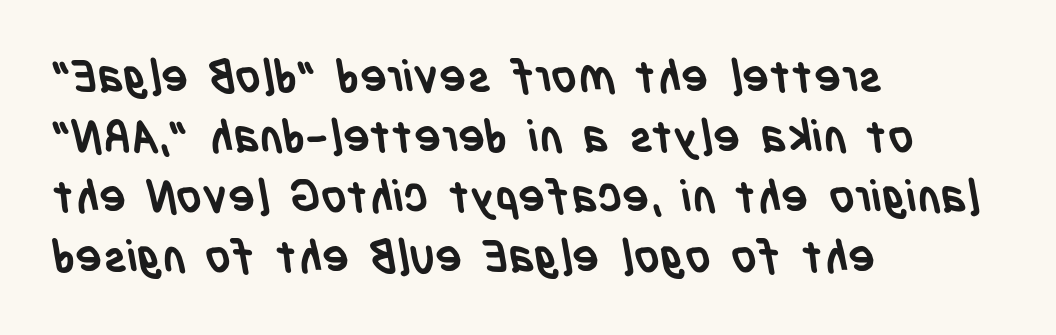
{"serif": "no", "bold": "yes", "weight": "semibold", "width": "condensed", "stroke_contrast": "low", "x_height": "large", "monospaced": "no", "underline": "no", "align": "left", "line_spacing": "normal", "line_spacing_ratio": 1.33, "letter_spacing": "normal", "letter_spacing_em": 0.0, "glyph_px": 45}
